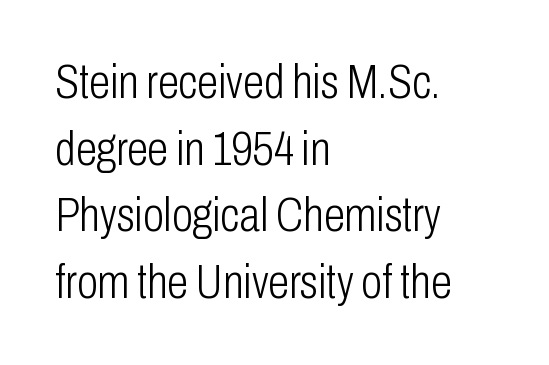
In terms of posture, this sample is upright. The letters advance in unequal steps, a hallmark of proportional type. Are there feet on the stems? There aren't — it's a sans. Regular leading.
